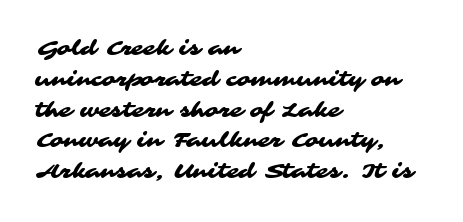
Q: Is the text underlined? A: No.
Q: How is the paragraph aligned? A: Left-aligned.
Q: Is the spacing between letters normal or unusually wide? A: Normal.
Q: Is the spacing between lines tight, normal or loose? A: Normal.
